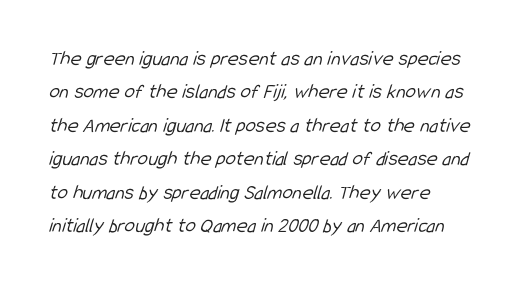
{"bold": "no", "underline": "no", "align": "left", "line_spacing": "normal", "line_spacing_ratio": 1.59, "letter_spacing": "normal", "letter_spacing_em": 0.0, "glyph_px": 21}
